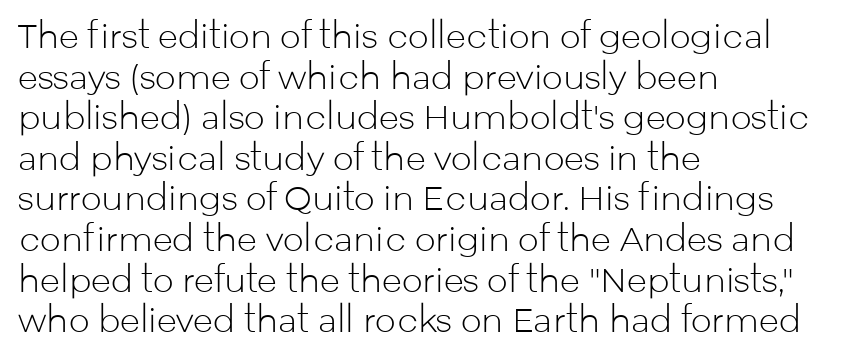
The image shows 33 px light sans-serif type, upright; set left-aligned, line spacing 1.23x, normal letter spacing, not underlined; low stroke contrast and a medium x-height.
